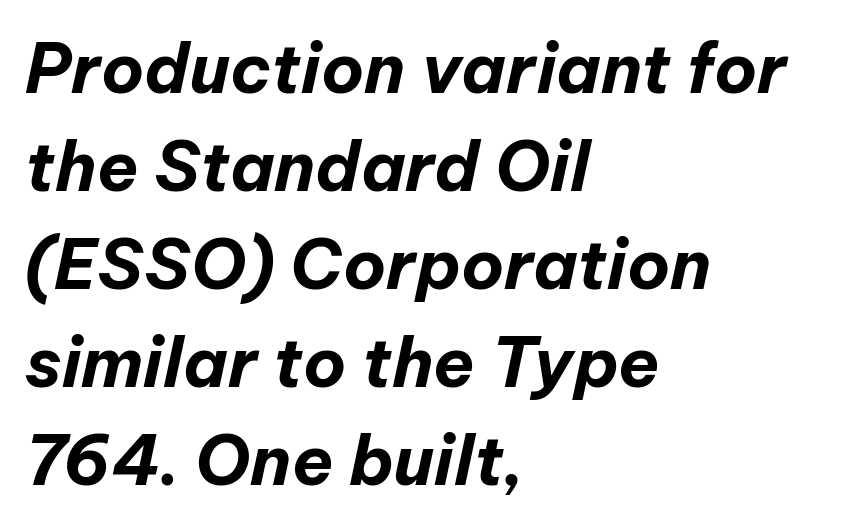
Q: Is the text bold? A: Yes.
Q: Is the text italic (slanted)? A: Yes, it leans right by about 12 degrees.
Q: Is the text underlined? A: No.
Q: How is the paragraph aligned? A: Left-aligned.
Q: Is the spacing between letters normal or unusually wide? A: Normal.
Q: Is the spacing between lines tight, normal or loose? A: Normal.
Q: Width (condensed, normal, or wide)? A: Normal.
Q: Stroke contrast? A: Low.
Q: x-height? A: Medium.
Q: Monospaced? A: No.
